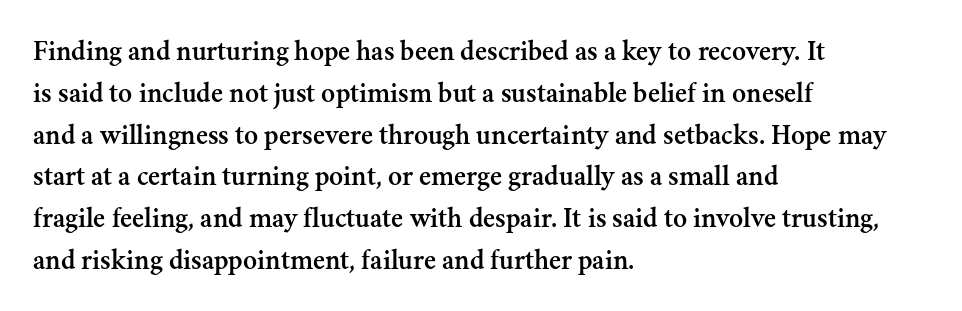
The image shows 29 px serif type, upright; set left-aligned, normal line spacing (1.44x), normal letter spacing, not underlined; medium stroke contrast and a small x-height.
